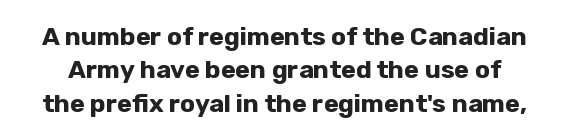
The image shows 25 px bold type, upright; set normal line spacing (1.34x), normal letter spacing, not underlined.
